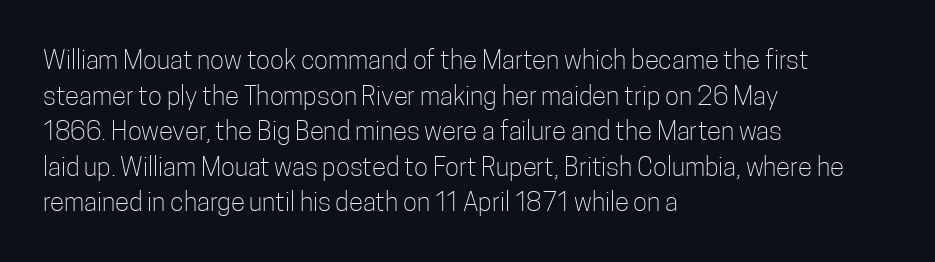
The line texture is even and compact thanks to regular tracking. Honestly, the row spacing looks completely unremarkable. Every row of glyphs begins at an identical x-position on the left. The letters stand straight up with perfectly vertical stems. Stroke thickness stays within the range of a standard reading face or lighter. Unmarked baselines from the first word to the last.
